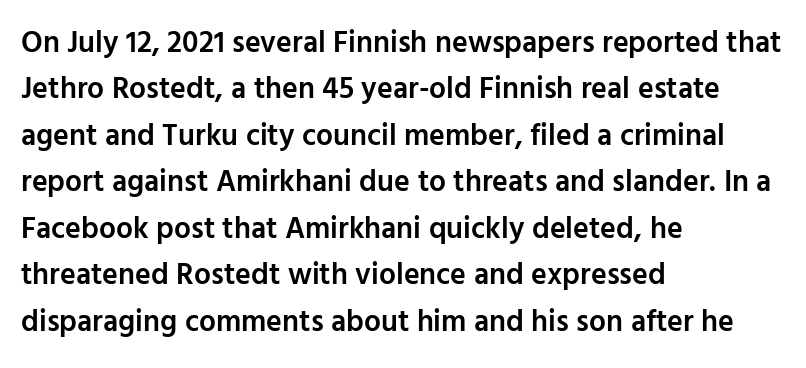
Q: Is the text bold? A: Semi-bold.
Q: Is the text italic (slanted)? A: No, it is upright.
Q: Is the typeface a serif or a sans-serif typeface? A: Sans-serif.
Q: Is the text underlined? A: No.
Q: How is the paragraph aligned? A: Left-aligned.
Q: Is the spacing between letters normal or unusually wide? A: Normal.
Q: Is the spacing between lines tight, normal or loose? A: Normal.
Q: Width (condensed, normal, or wide)? A: Normal.
Q: Stroke contrast? A: Low.
Q: x-height? A: Medium.
Q: Monospaced? A: No.
